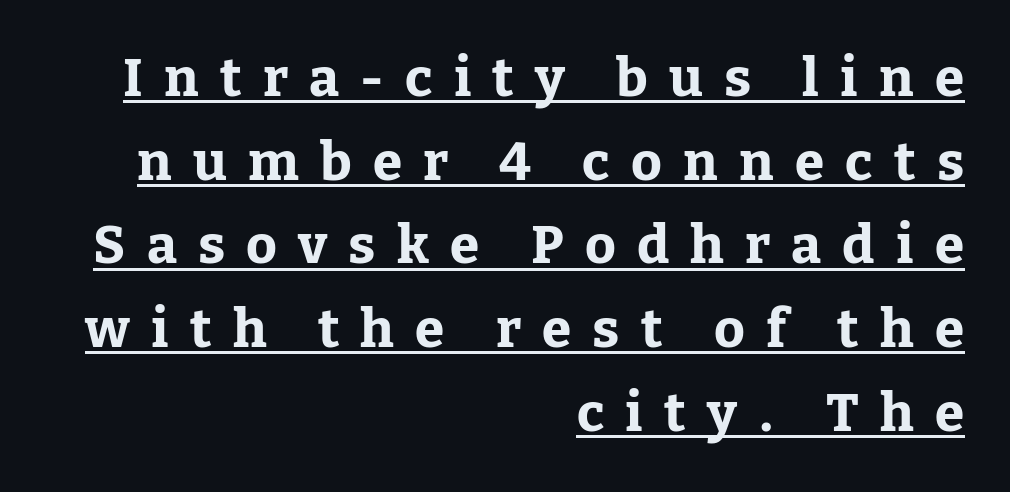
Q: Is the text bold? A: Yes.
Q: Is the text italic (slanted)? A: No, it is upright.
Q: Is the typeface a serif or a sans-serif typeface? A: Serif.
Q: Is the text underlined? A: Yes.
Q: How is the paragraph aligned? A: Right-aligned.
Q: Is the spacing between letters normal or unusually wide? A: Unusually wide.
Q: Is the spacing between lines tight, normal or loose? A: Normal.
Q: Width (condensed, normal, or wide)? A: Normal.
Q: Stroke contrast? A: Low.
Q: x-height? A: Medium.
Q: Monospaced? A: No.
